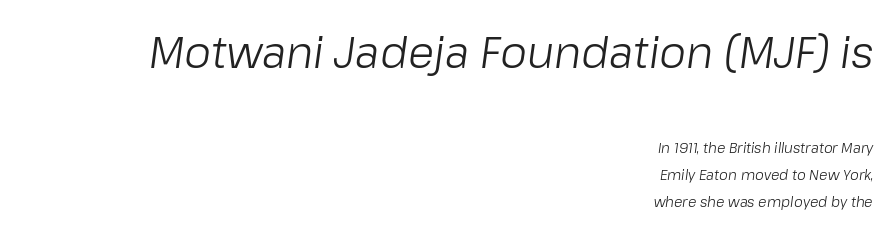
{"italic": "yes", "lean": "right", "slant_degrees": 8, "bold": "no", "weight": "light", "width": "normal", "stroke_contrast": "low", "x_height": "medium", "monospaced": "no", "underline": "no", "align": "right", "line_spacing": "loose", "line_spacing_ratio": 1.93, "letter_spacing": "normal", "letter_spacing_em": 0.0, "larger_block": "first", "size_ratio": 3.07, "glyph_px": 43}
